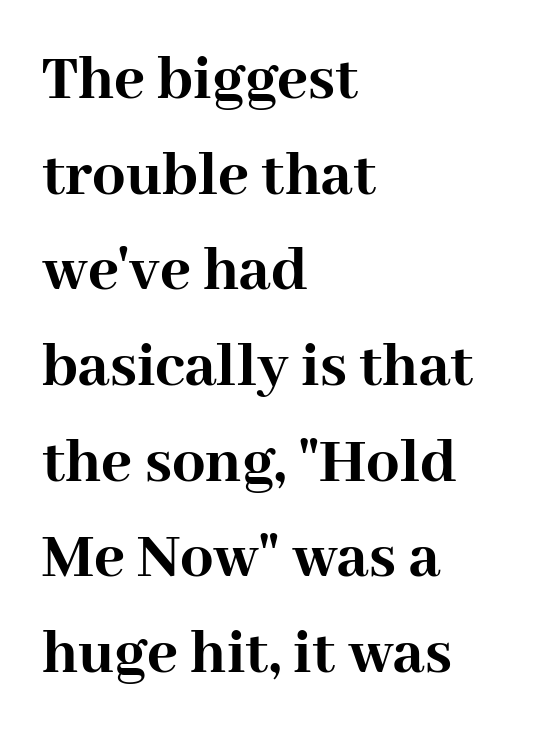
The image shows 66 px semibold serif type, upright; set left-aligned, normal line spacing (1.45x), normal letter spacing, not underlined; high stroke contrast and a medium x-height.
